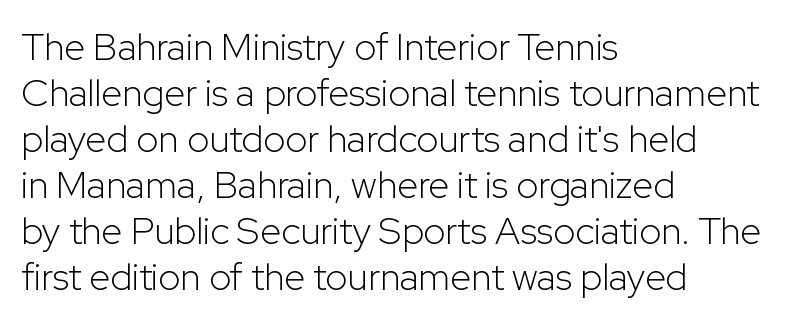
The image shows 38 px light sans-serif type, upright; set left-aligned, line spacing 1.21x, normal letter spacing, not underlined; low stroke contrast and a medium x-height.
